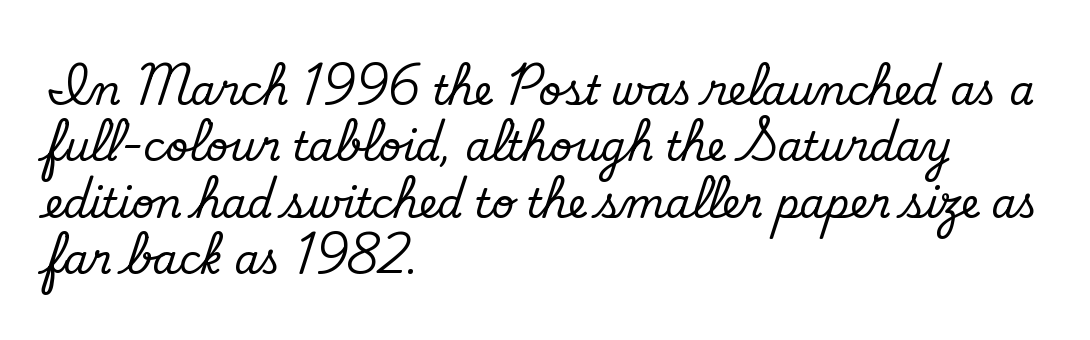
Visually the block forms a straight wall on the left and a jagged coastline on the right. The letters carry no serifs — their stems end cleanly without finishing strokes. Character widths vary here, with narrow letters taking less room than wide ones. Nothing unusual about the tracking: characters are spaced as the font intends. The designer left line spacing at the default. Underline: absent.
